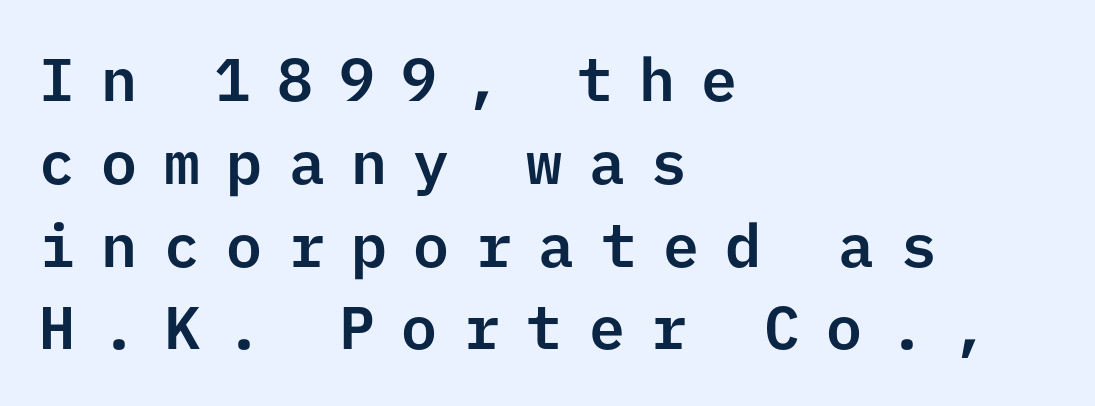
The image shows 60 px sans-serif type, upright, monospaced; set left-aligned, normal line spacing (1.38x), unusually wide letter spacing (+0.44 em), not underlined; low stroke contrast and a medium x-height.
